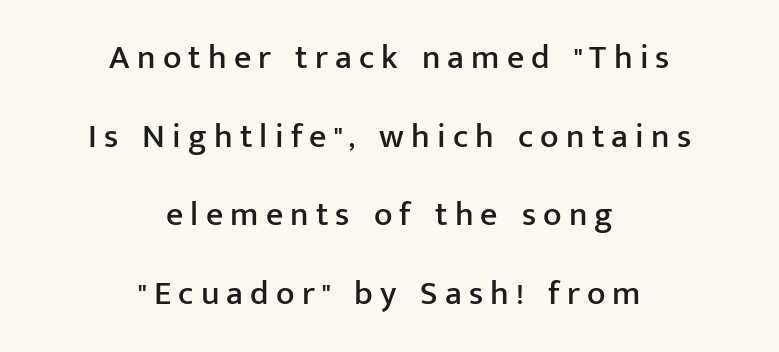
Q: Is the text italic (slanted)? A: No, it is upright.
Q: Is the typeface a serif or a sans-serif typeface? A: Sans-serif.
Q: Is the text underlined? A: No.
Q: How is the paragraph aligned? A: Centered.
Q: Is the spacing between letters normal or unusually wide? A: Unusually wide.
Q: Is the spacing between lines tight, normal or loose? A: Loose.
Q: Width (condensed, normal, or wide)? A: Normal.
Q: Stroke contrast? A: Low.
Q: x-height? A: Medium.
Q: Monospaced? A: No.
